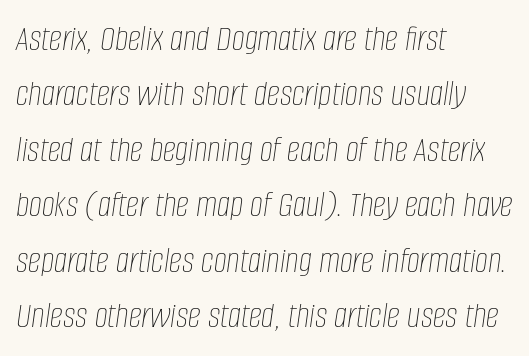
Q: Is the text bold? A: No.
Q: Is the text italic (slanted)? A: Yes, it leans right by about 8 degrees.
Q: Is the text underlined? A: No.
Q: How is the paragraph aligned? A: Left-aligned.
Q: Is the spacing between letters normal or unusually wide? A: Normal.
Q: Is the spacing between lines tight, normal or loose? A: Normal.
Q: Width (condensed, normal, or wide)? A: Condensed.
Q: Stroke contrast? A: Low.
Q: x-height? A: Large.
Q: Monospaced? A: No.
